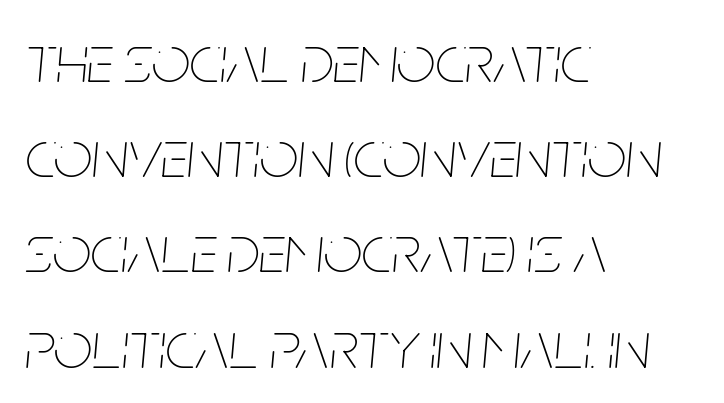
{"italic": "yes", "lean": "right", "slant_degrees": 5, "bold": "no", "weight": "thin", "width": "condensed", "stroke_contrast": "low", "x_height": "large", "monospaced": "no", "underline": "no", "align": "left", "line_spacing": "normal", "line_spacing_ratio": 1.4, "letter_spacing": "normal", "letter_spacing_em": 0.0, "glyph_px": 68}
